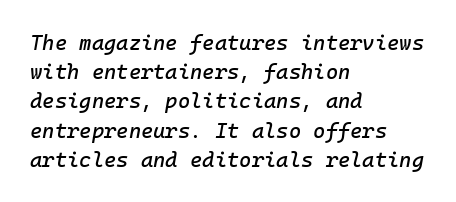
{"italic": "yes", "lean": "right", "slant_degrees": 10, "underline": "no", "align": "left", "line_spacing": "normal", "line_spacing_ratio": 1.39, "letter_spacing": "normal", "letter_spacing_em": 0.0, "glyph_px": 21}
